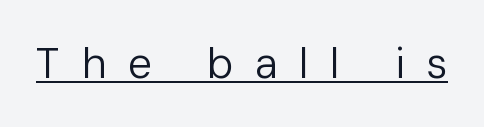
{"serif": "no", "italic": "no", "bold": "no", "weight": "regular", "width": "normal", "stroke_contrast": "low", "x_height": "medium", "monospaced": "no", "underline": "yes", "letter_spacing": "wide", "letter_spacing_em": 0.5, "glyph_px": 43}
